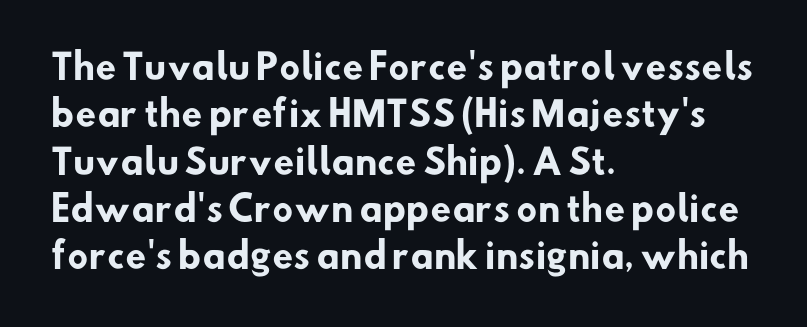
The image shows 34 px heavy sans-serif type; set left-aligned, normal line spacing (1.39x), normal letter spacing, not underlined; low stroke contrast and a small x-height.
